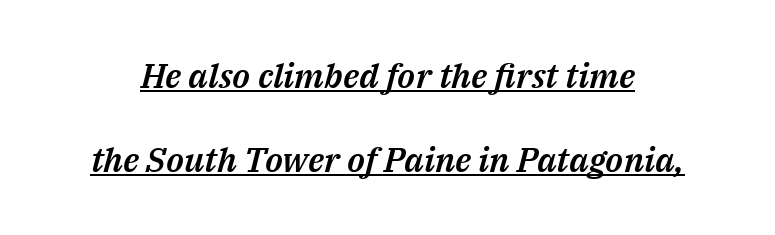
The image shows 34 px text type, italic (leaning right); set loose line spacing (2.47x), normal letter spacing, underlined; medium stroke contrast and a medium x-height.
